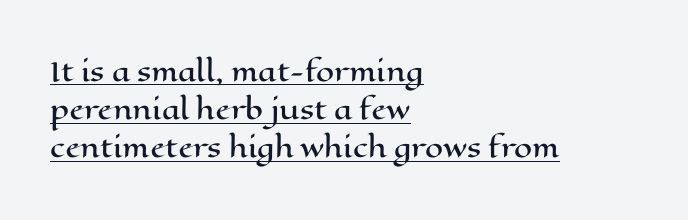
{"italic": "no", "underline": "yes", "align": "left", "line_spacing": "normal", "line_spacing_ratio": 1.47, "letter_spacing": "normal", "letter_spacing_em": 0.0, "glyph_px": 26}
